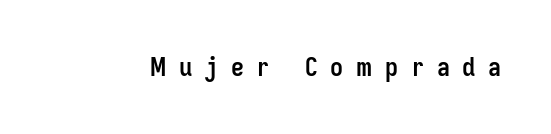
{"italic": "no", "bold": "yes", "underline": "no", "letter_spacing": "wide", "letter_spacing_em": 0.49, "glyph_px": 26}
